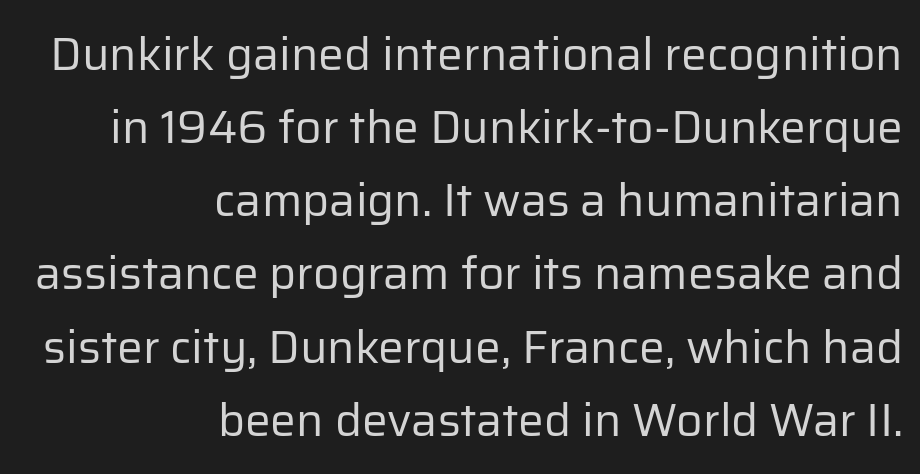
{"serif": "no", "italic": "no", "bold": "no", "weight": "regular", "width": "normal", "stroke_contrast": "low", "x_height": "medium", "monospaced": "no", "underline": "no", "align": "right", "line_spacing": "normal", "line_spacing_ratio": 1.59, "letter_spacing": "normal", "letter_spacing_em": 0.0, "glyph_px": 46}
